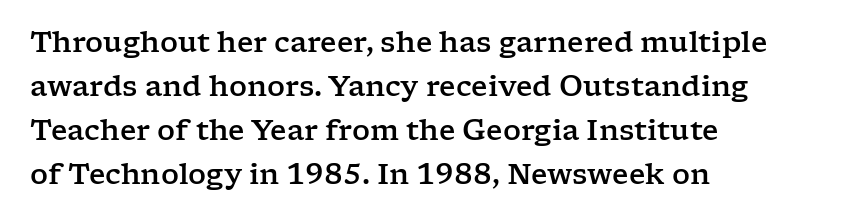
Q: Is the text italic (slanted)? A: No, it is upright.
Q: Is the typeface a serif or a sans-serif typeface? A: Serif.
Q: Is the text underlined? A: No.
Q: How is the paragraph aligned? A: Left-aligned.
Q: Is the spacing between letters normal or unusually wide? A: Normal.
Q: Is the spacing between lines tight, normal or loose? A: Normal.
Q: Width (condensed, normal, or wide)? A: Wide.
Q: Stroke contrast? A: Low.
Q: x-height? A: Medium.
Q: Monospaced? A: No.
